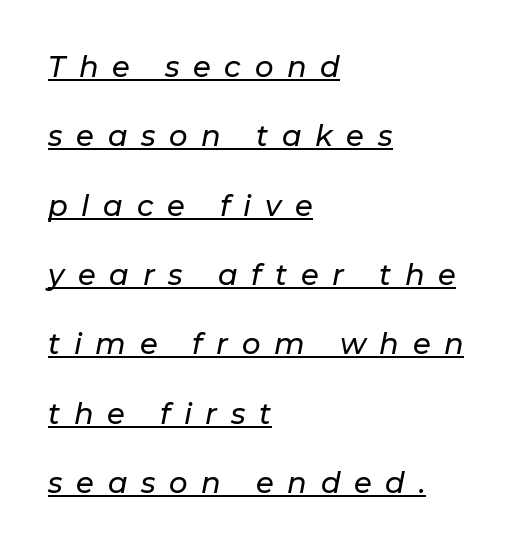
Notice the wide empty band between every row — that's loose leading. The paragraph has a hard left edge and a soft right edge. These lines are rendered in a variable-pitch font. What decoration does the sample have? An underline. Looking at the ascenders, they clearly lean. Inter-character spacing is expanded well beyond the font's built-in metrics.
